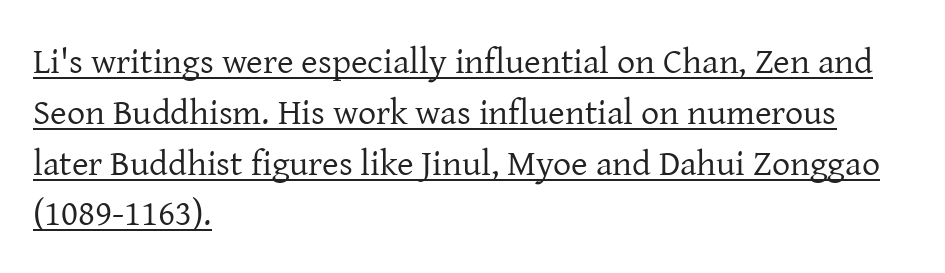
Q: Is the text bold? A: No.
Q: Is the text italic (slanted)? A: No, it is upright.
Q: Is the typeface a serif or a sans-serif typeface? A: Serif.
Q: Is the text underlined? A: Yes.
Q: How is the paragraph aligned? A: Left-aligned.
Q: Is the spacing between letters normal or unusually wide? A: Normal.
Q: Is the spacing between lines tight, normal or loose? A: Normal.
Q: Width (condensed, normal, or wide)? A: Normal.
Q: Stroke contrast? A: Low.
Q: x-height? A: Medium.
Q: Monospaced? A: No.
